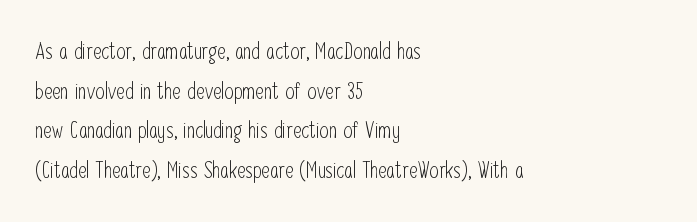
{"italic": "no", "bold": "no", "underline": "no", "align": "left", "line_spacing_ratio": 1.72, "letter_spacing": "normal", "letter_spacing_em": 0.0, "glyph_px": 23}
